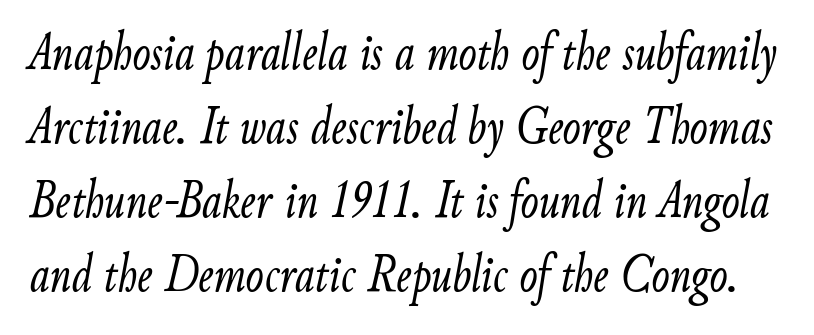
A normal amount of white space separates one row of letters from the next. The weight tops out at a normal text grade. There is no visible air inserted between adjacent glyphs. The passage shown is typed in a proportional face where columns would drift. Unmarked baselines from the first word to the last. Observe the lean: these are italic letterforms.
